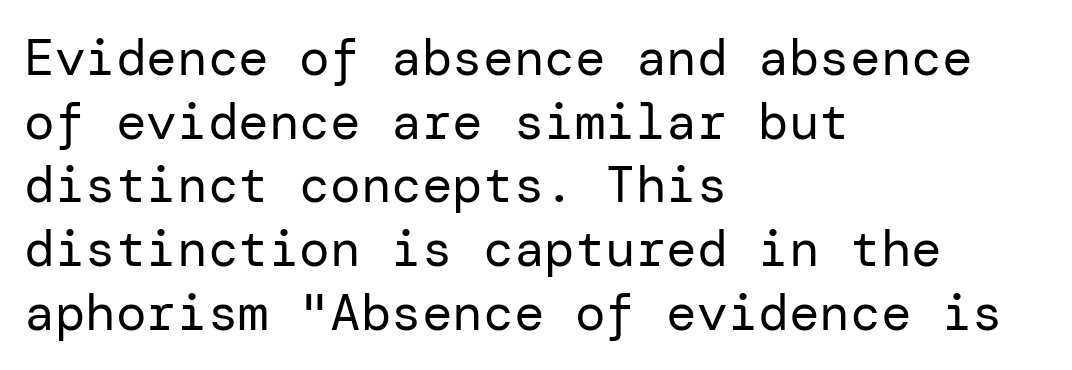
The image shows 51 px regular-weight sans-serif type, upright; set left-aligned, normal line spacing (1.25x), normal letter spacing, not underlined; low stroke contrast and a medium x-height.
